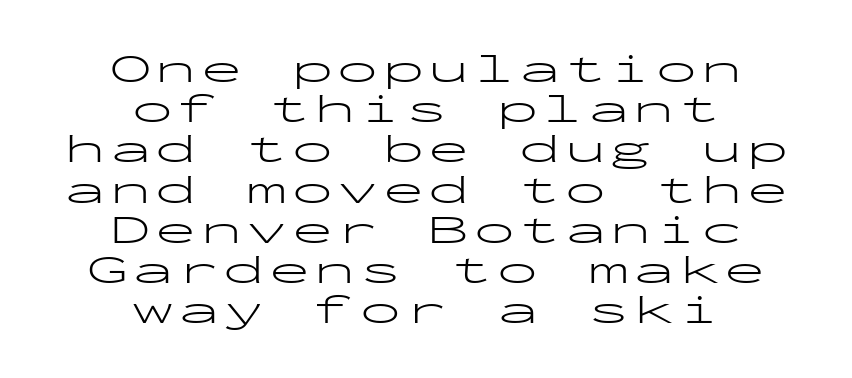
Q: Is the text bold? A: No.
Q: Is the text italic (slanted)? A: No, it is upright.
Q: Is the typeface a serif or a sans-serif typeface? A: Sans-serif.
Q: Is the text underlined? A: No.
Q: How is the paragraph aligned? A: Centered.
Q: Is the spacing between lines tight, normal or loose? A: Tight.
Q: Width (condensed, normal, or wide)? A: Wide.
Q: Stroke contrast? A: Low.
Q: x-height? A: Medium.
Q: Monospaced? A: Yes.
